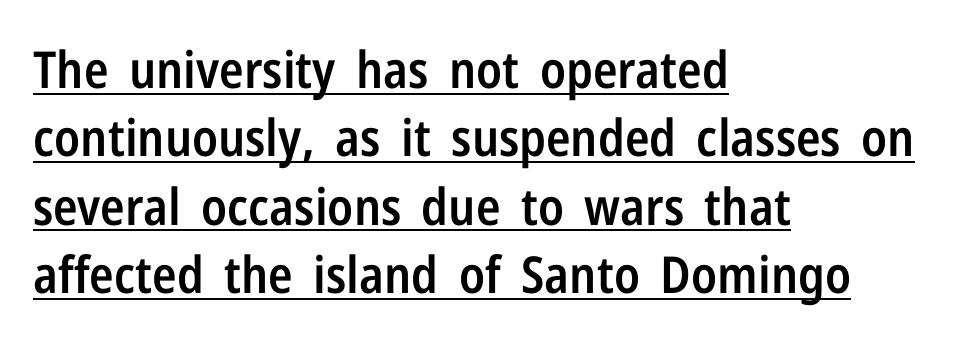
The image shows 51 px semibold, condensed sans-serif type, upright; set left-aligned, normal line spacing (1.34x), normal letter spacing, underlined; low stroke contrast and a medium x-height.
